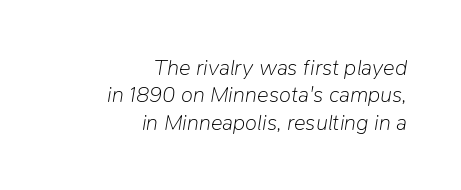
Q: Is the text bold? A: No.
Q: Is the text italic (slanted)? A: Yes, it leans right by about 9 degrees.
Q: Is the text underlined? A: No.
Q: How is the paragraph aligned? A: Right-aligned.
Q: Is the spacing between letters normal or unusually wide? A: Normal.
Q: Is the spacing between lines tight, normal or loose? A: Normal.
